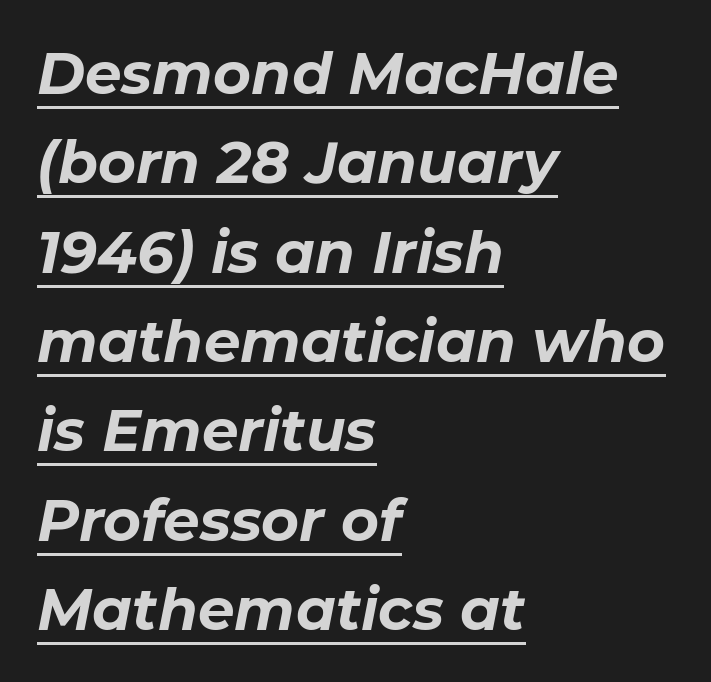
{"italic": "yes", "lean": "right", "slant_degrees": 11, "bold": "yes", "weight": "bold", "width": "normal", "stroke_contrast": "low", "x_height": "medium", "monospaced": "no", "underline": "yes", "align": "left", "line_spacing": "normal", "line_spacing_ratio": 1.54, "letter_spacing": "normal", "letter_spacing_em": 0.0, "glyph_px": 58}
